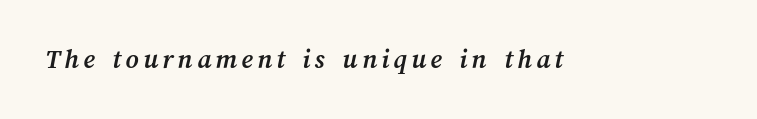
The image shows 28 px semibold type; set not underlined; medium stroke contrast and a medium x-height.
